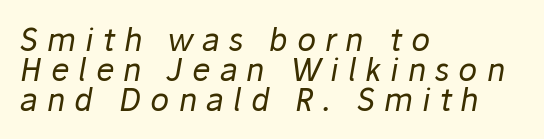
The image shows 31 px regular-weight type, italic (leaning right); set left-aligned, tight line spacing (0.96x), unusually wide letter spacing (+0.29 em), not underlined; low stroke contrast and a medium x-height.
